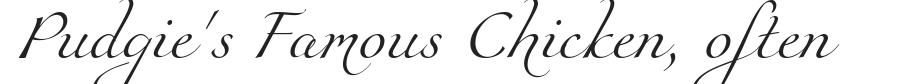
The image shows 51 px light serif type; set normal letter spacing, not underlined; medium stroke contrast and a small x-height.
